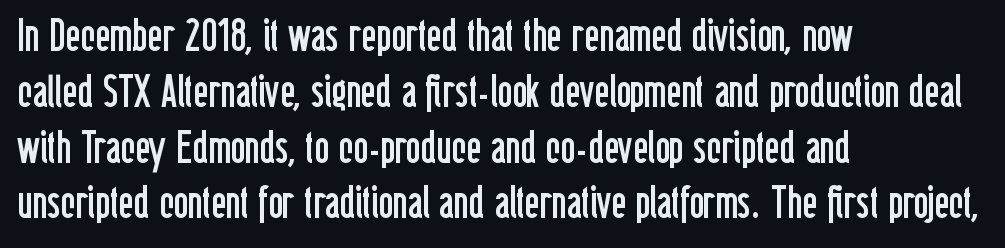
{"serif": "no", "italic": "no", "bold": "no", "weight": "regular", "width": "condensed", "stroke_contrast": "low", "x_height": "medium", "monospaced": "no", "underline": "no", "align": "left", "line_spacing_ratio": 1.24, "letter_spacing": "normal", "letter_spacing_em": 0.0, "glyph_px": 45}
